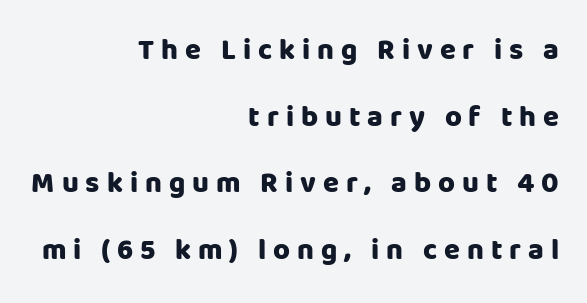
{"serif": "no", "italic": "no", "bold": "yes", "weight": "heavy", "width": "normal", "stroke_contrast": "low", "x_height": "large", "monospaced": "no", "underline": "no", "align": "right", "line_spacing": "loose", "line_spacing_ratio": 2.3, "letter_spacing": "wide", "letter_spacing_em": 0.24, "glyph_px": 29}
